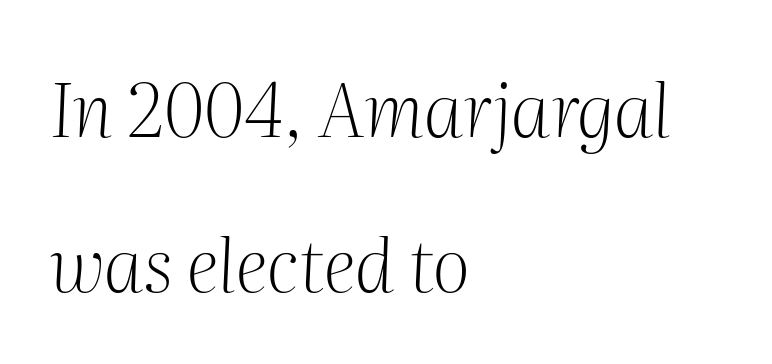
Q: Is the text bold? A: No.
Q: Is the text italic (slanted)? A: Yes, it leans right by about 2 degrees.
Q: Is the typeface a serif or a sans-serif typeface? A: Serif.
Q: Is the text underlined? A: No.
Q: How is the paragraph aligned? A: Left-aligned.
Q: Is the spacing between letters normal or unusually wide? A: Normal.
Q: Is the spacing between lines tight, normal or loose? A: Loose.
Q: Width (condensed, normal, or wide)? A: Normal.
Q: Stroke contrast? A: Medium.
Q: x-height? A: Medium.
Q: Monospaced? A: No.
